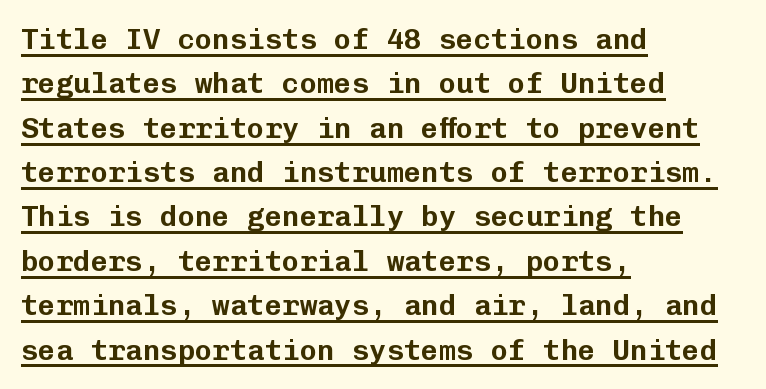
The image shows 29 px sans-serif type, upright, monospaced; set left-aligned, normal line spacing (1.53x), normal letter spacing, underlined; low stroke contrast and a medium x-height.
